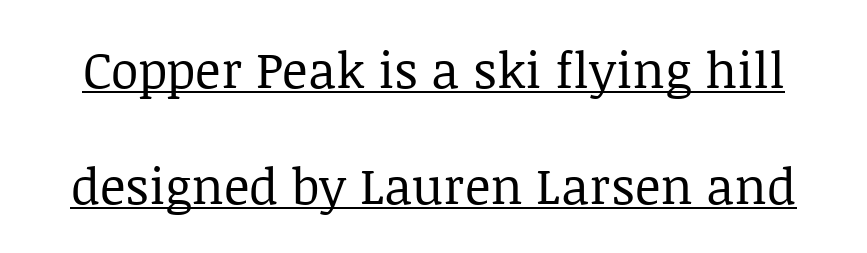
Q: Is the text bold? A: No.
Q: Is the text italic (slanted)? A: No, it is upright.
Q: Is the typeface a serif or a sans-serif typeface? A: Serif.
Q: Is the text underlined? A: Yes.
Q: Is the spacing between letters normal or unusually wide? A: Normal.
Q: Is the spacing between lines tight, normal or loose? A: Loose.
Q: Width (condensed, normal, or wide)? A: Normal.
Q: Stroke contrast? A: Low.
Q: x-height? A: Large.
Q: Monospaced? A: No.
